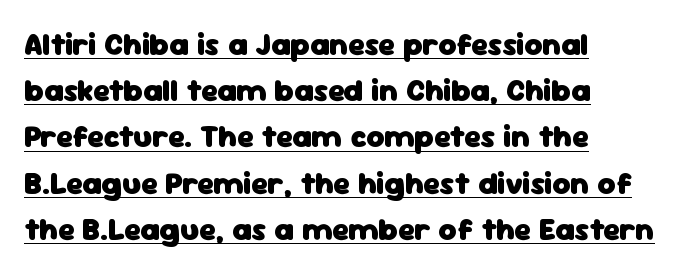
The image shows 31 px heavy sans-serif type, upright; set left-aligned, normal line spacing (1.49x), normal letter spacing, underlined; low stroke contrast and a medium x-height.
